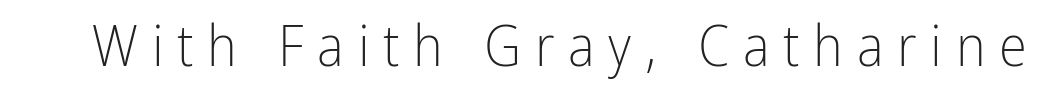
The letters stand upright; this is a roman face. Weight: not bold — regular or lighter. Clear beneath every line of the passage. Here the designer chose a conventional face with non-uniform glyph widths. Stroke terminals: plain, sans-serif. This sample uses expanded letter spacing, leaving extra air between glyphs.
